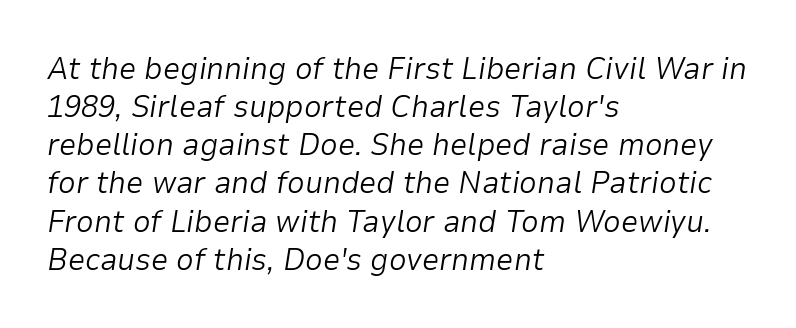
{"italic": "yes", "lean": "right", "slant_degrees": 9, "bold": "no", "weight": "light", "width": "normal", "stroke_contrast": "low", "x_height": "medium", "monospaced": "no", "underline": "no", "align": "left", "line_spacing_ratio": 1.23, "letter_spacing": "normal", "letter_spacing_em": 0.0, "glyph_px": 31}
